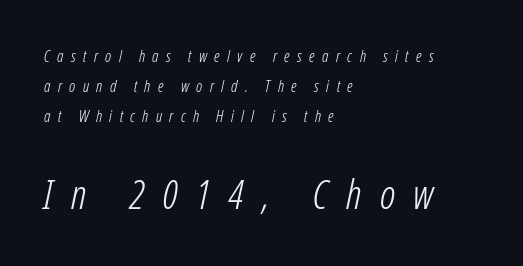
The image shows 40 px light, condensed type, italic (leaning right); set left-aligned, line spacing 1.88x, unusually wide letter spacing (+0.46 em), not underlined; the second (bottom) block is 2.5x larger; low stroke contrast and a medium x-height.
